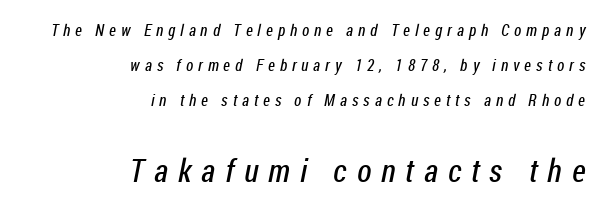
The passage shown stacks its lines with a broad gap. The composition opens small and finishes big. Type style note: lacks serifs. Line ends are locked; line starts wander.
